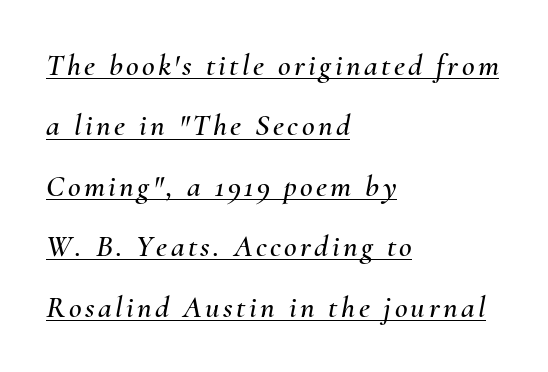
{"italic": "yes", "lean": "right", "slant_degrees": 10, "width": "normal", "stroke_contrast": "medium", "x_height": "small", "monospaced": "no", "underline": "yes", "align": "left", "line_spacing": "loose", "line_spacing_ratio": 1.95, "glyph_px": 31}
